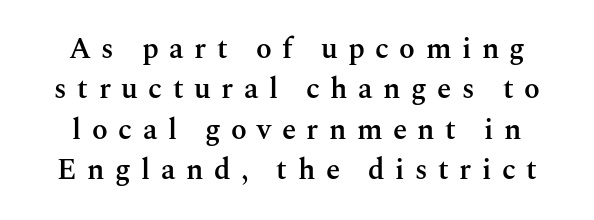
{"serif": "yes", "italic": "no", "bold": "semi", "weight": "semibold", "width": "normal", "stroke_contrast": "medium", "x_height": "medium", "monospaced": "no", "underline": "no", "align": "center", "line_spacing": "normal", "line_spacing_ratio": 1.39, "letter_spacing": "wide", "letter_spacing_em": 0.36, "glyph_px": 29}
